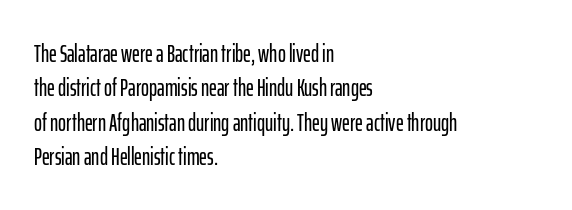
{"italic": "no", "underline": "no", "align": "left", "line_spacing": "normal", "line_spacing_ratio": 1.43, "letter_spacing": "normal", "letter_spacing_em": 0.0, "glyph_px": 24}
